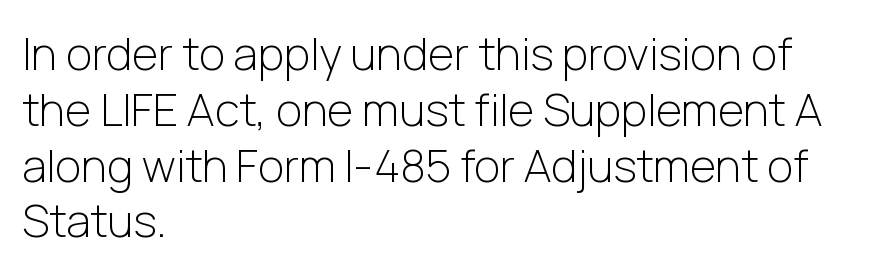
{"serif": "no", "italic": "no", "bold": "no", "weight": "light", "width": "normal", "stroke_contrast": "low", "x_height": "medium", "monospaced": "no", "underline": "no", "align": "left", "line_spacing_ratio": 1.24, "letter_spacing": "normal", "letter_spacing_em": 0.0, "glyph_px": 45}
